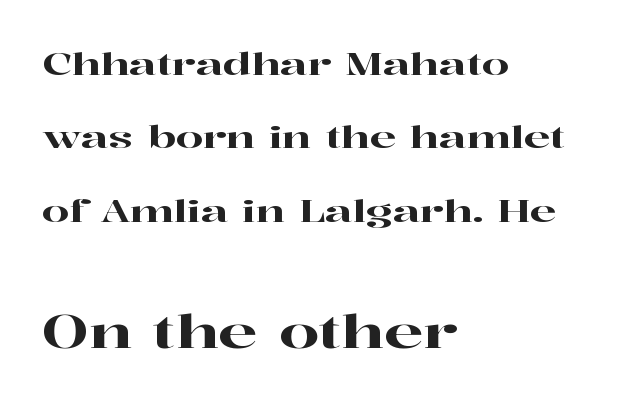
Q: Is the text italic (slanted)? A: No, it is upright.
Q: Is the typeface a serif or a sans-serif typeface? A: Serif.
Q: Is the text underlined? A: No.
Q: How is the paragraph aligned? A: Left-aligned.
Q: Is the spacing between letters normal or unusually wide? A: Normal.
Q: Is the spacing between lines tight, normal or loose? A: Loose.
Q: Which block of text is set in a larger size, the first (top) or the second (bottom)? A: The second (bottom) one.
Q: Width (condensed, normal, or wide)? A: Wide.
Q: Stroke contrast? A: High.
Q: x-height? A: Medium.
Q: Monospaced? A: No.
